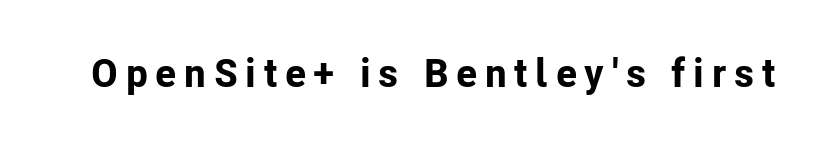
The image shows 40 px bold sans-serif type, upright; set not underlined; low stroke contrast and a medium x-height.
